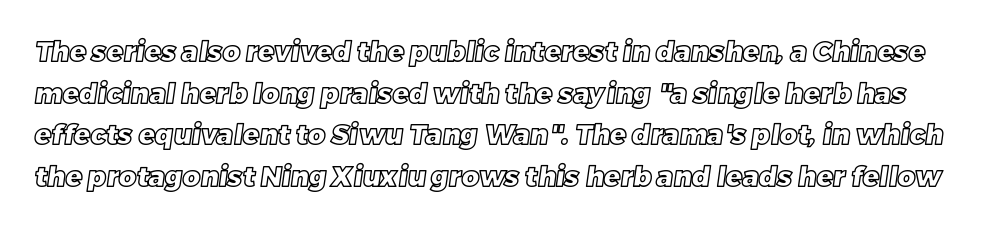
The image shows 27 px text type; set normal line spacing (1.54x), normal letter spacing, not underlined.
